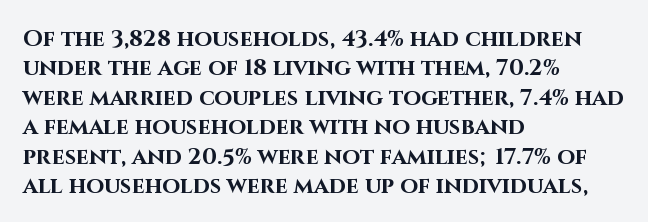
The image shows 23 px bold type, upright; set left-aligned, normal line spacing (1.28x), normal letter spacing, not underlined.
